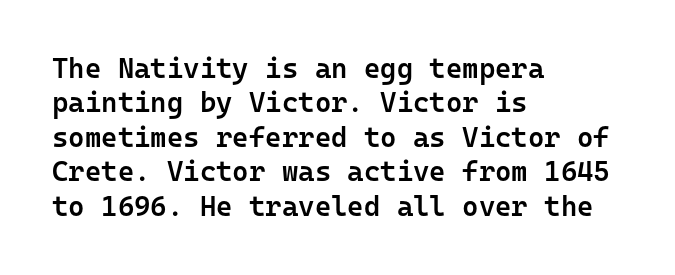
The image shows 28 px semibold sans-serif type, upright, monospaced; set left-aligned, line spacing 1.23x, normal letter spacing, not underlined; low stroke contrast and a medium x-height.
